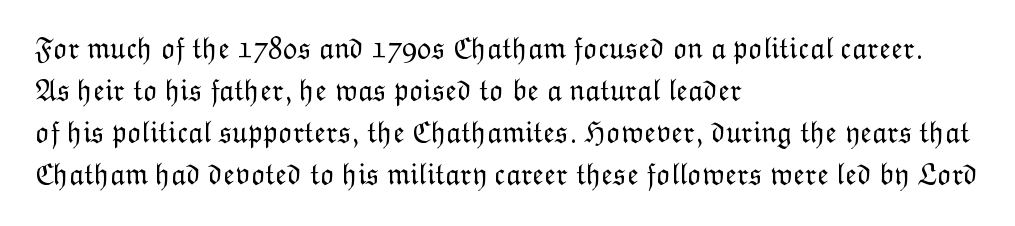
Q: Is the text bold? A: No.
Q: Is the text italic (slanted)? A: No, it is upright.
Q: Is the text underlined? A: No.
Q: How is the paragraph aligned? A: Left-aligned.
Q: Is the spacing between letters normal or unusually wide? A: Normal.
Q: Is the spacing between lines tight, normal or loose? A: Normal.
Q: Width (condensed, normal, or wide)? A: Normal.
Q: Stroke contrast? A: Low.
Q: x-height? A: Medium.
Q: Monospaced? A: No.
